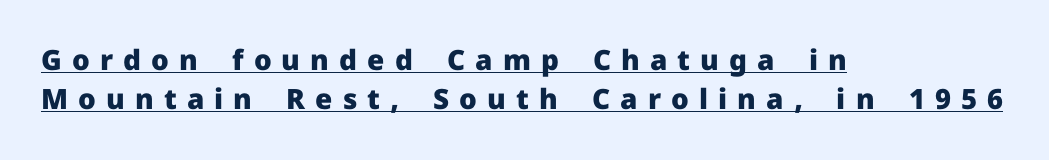
The lettering is marked with a stroke running underneath it. These words are printed bold, with thick strokes throughout. Line spacing here is normal. The tracking jumps out immediately: characters are airy and widely separated. Does the lettering tilt? It doesn't — this is upright. The setting favours the left margin, as ordinary paragraphs usually do.
